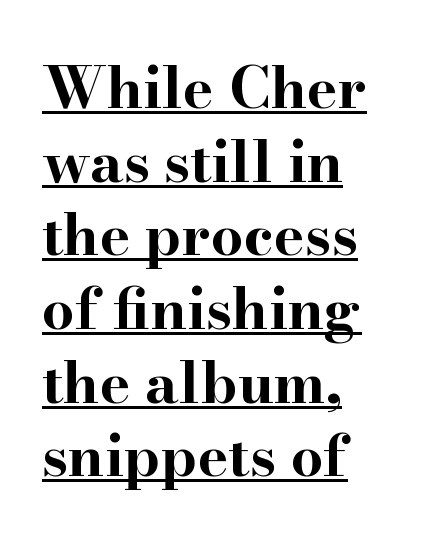
Unlike italic type, these characters show no tilt at all. Caption: lettering with a line underneath. Visually the block forms a straight wall on the left and a jagged coastline on the right. I'd call this a serif setting — the letters wear small feet. Words appear dense and cohesive because spacing is normal. Notice how thick the strokes are: this is what a full bold looks like.
